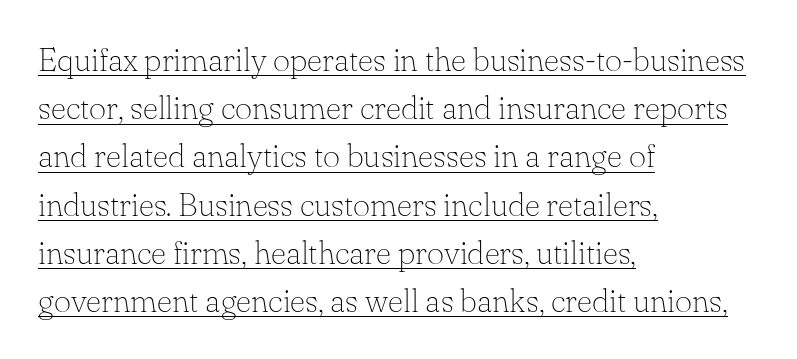
{"serif": "yes", "italic": "no", "bold": "no", "weight": "thin", "width": "normal", "stroke_contrast": "low", "x_height": "small", "monospaced": "no", "underline": "yes", "align": "left", "line_spacing": "normal", "line_spacing_ratio": 1.46, "letter_spacing": "normal", "letter_spacing_em": 0.0, "glyph_px": 33}
